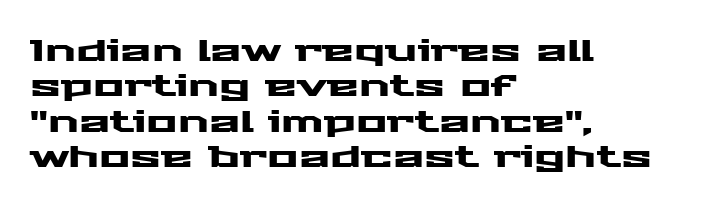
Varying glyph widths throughout — classic text-font behaviour. A bare baseline throughout the passage. Letterform terminals end flat and unadorned throughout the passage. The gaps between neighbouring characters are ordinary and unremarkable. Every stem runs plumb, perpendicular to the baseline.
